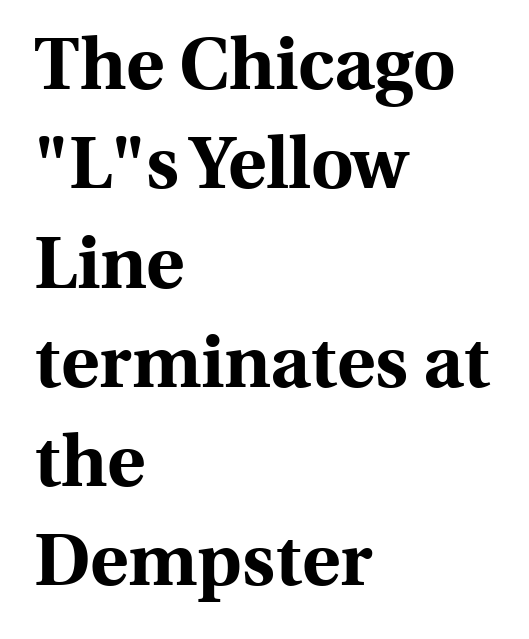
Q: Is the text bold? A: Yes.
Q: Is the text italic (slanted)? A: No, it is upright.
Q: Is the typeface a serif or a sans-serif typeface? A: Serif.
Q: Is the text underlined? A: No.
Q: How is the paragraph aligned? A: Left-aligned.
Q: Is the spacing between letters normal or unusually wide? A: Normal.
Q: Is the spacing between lines tight, normal or loose? A: Normal.
Q: Width (condensed, normal, or wide)? A: Normal.
Q: x-height? A: Medium.
Q: Monospaced? A: No.
